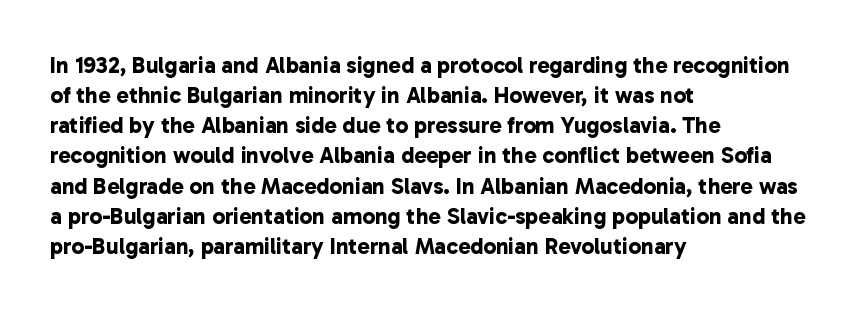
Glyph-to-glyph distance matches everyday printed text. These lines stack with their left ends in a neat column. A bare baseline throughout the passage. Baseline-to-baseline distance is the conventional proportion of letter height. The strokes are fattened all the way to bold.
